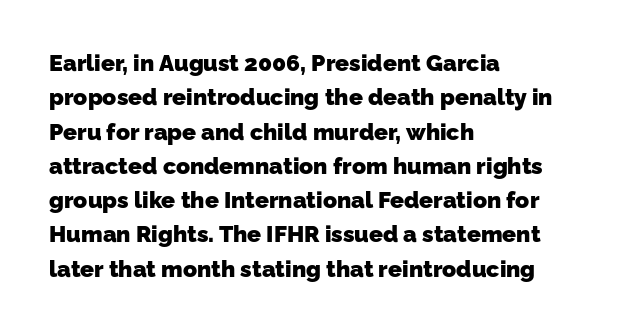
Spacing between characters is what you'd get straight out of the box. This sample is left-justified, so line endings fall wherever the words run out. Honestly, there is no underline to notice here at all. This is heavy type, rendered in bold. Line spacing here is normal.
